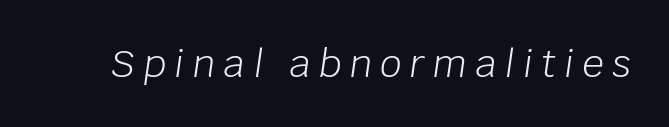
The image shows 38 px light type, italic (leaning right); set unusually wide letter spacing (+0.21 em), not underlined; low stroke contrast and a large x-height.
